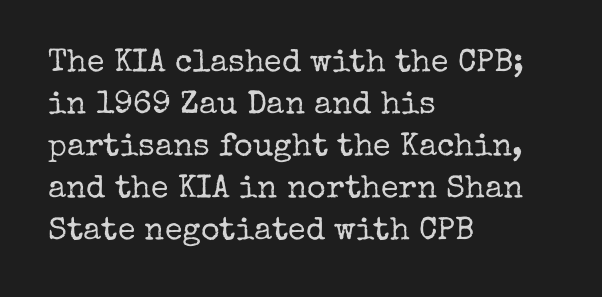
The passage shown is not underscored anywhere. You could not count columns in this text — the font is proportionally spaced. This sample uses a serif face. Designer's note — italics off, roman on.
